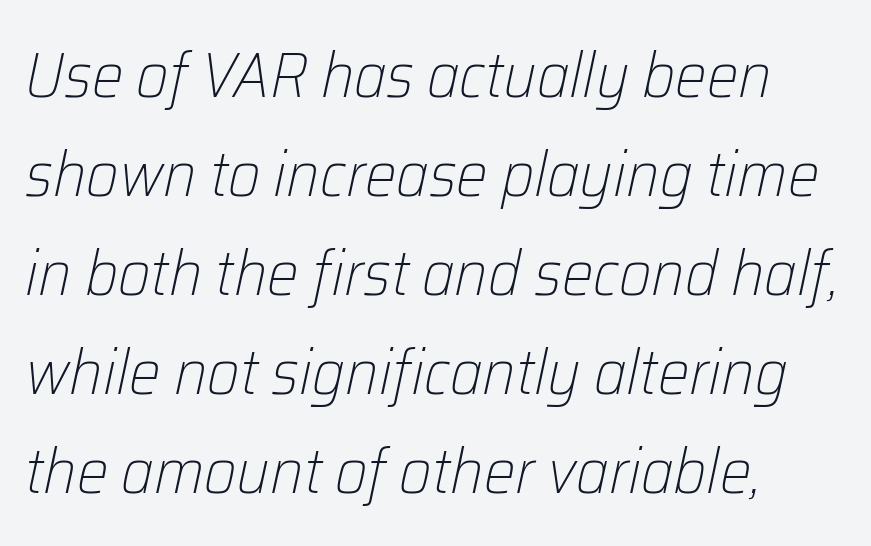
{"italic": "yes", "lean": "right", "slant_degrees": 12, "bold": "no", "weight": "light", "width": "normal", "stroke_contrast": "low", "x_height": "medium", "monospaced": "no", "underline": "no", "align": "left", "line_spacing": "normal", "line_spacing_ratio": 1.57, "letter_spacing": "normal", "letter_spacing_em": 0.0, "glyph_px": 63}
